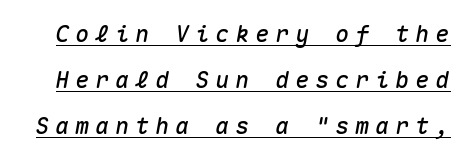
The line-height multiplier appears high, well above default. What decoration does the sample have? An underline. The specimen reads as italic at a glance. There is plenty of visible air inserted between adjacent glyphs.
